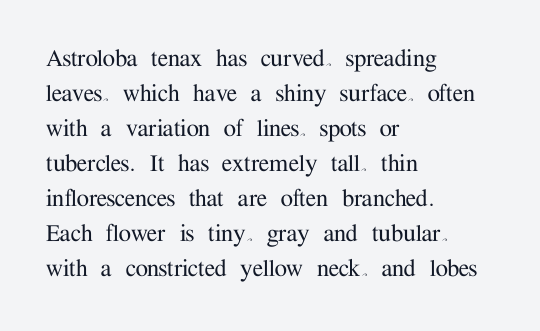
{"serif": "yes", "italic": "no", "width": "normal", "stroke_contrast": "medium", "x_height": "medium", "monospaced": "no", "underline": "no", "align": "left", "line_spacing": "normal", "line_spacing_ratio": 1.25, "letter_spacing": "normal", "letter_spacing_em": 0.0, "glyph_px": 28}
